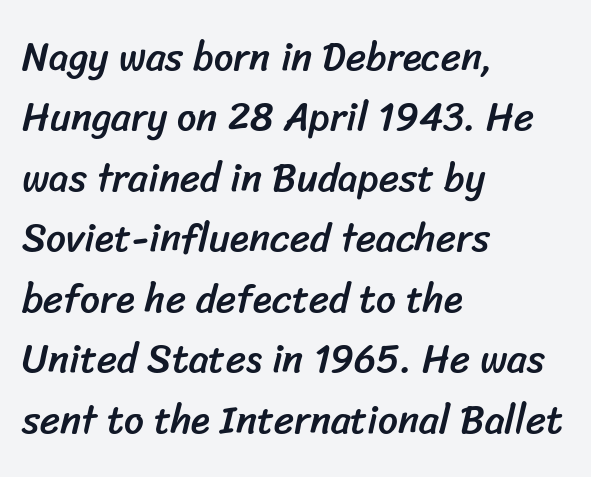
The ragged edge is on the right, which tells us the setting is flush left. A typesetter would call this leading conventional body-copy spacing. Check under the words: just untouched page. Think of a printed novel: that variable character pitch is what you see here. Students, note that the glyphs here touch the page at normal intervals.
